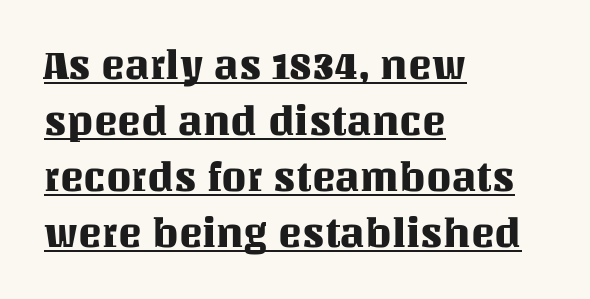
Q: Is the text italic (slanted)? A: No, it is upright.
Q: Is the text underlined? A: Yes.
Q: How is the paragraph aligned? A: Left-aligned.
Q: Is the spacing between letters normal or unusually wide? A: Normal.
Q: Is the spacing between lines tight, normal or loose? A: Normal.
Q: Width (condensed, normal, or wide)? A: Normal.
Q: Stroke contrast? A: Medium.
Q: x-height? A: Large.
Q: Monospaced? A: No.
